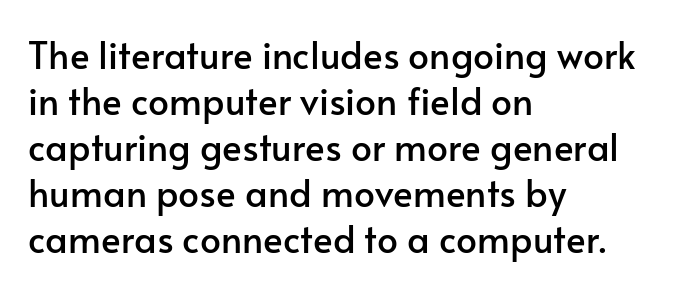
Q: Is the text italic (slanted)? A: No, it is upright.
Q: Is the typeface a serif or a sans-serif typeface? A: Sans-serif.
Q: Is the text underlined? A: No.
Q: How is the paragraph aligned? A: Left-aligned.
Q: Is the spacing between letters normal or unusually wide? A: Normal.
Q: Width (condensed, normal, or wide)? A: Normal.
Q: Stroke contrast? A: Low.
Q: x-height? A: Small.
Q: Monospaced? A: No.
